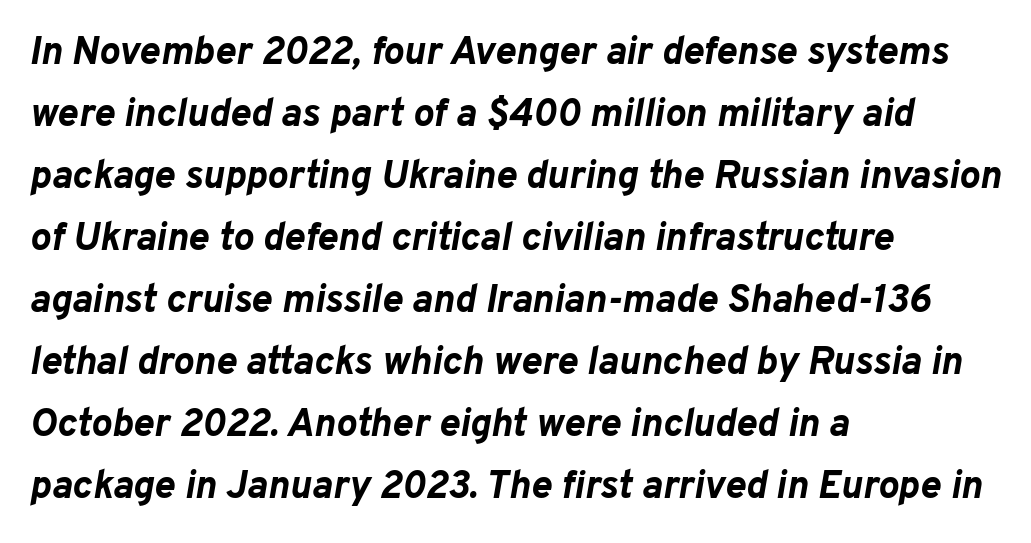
The image shows 39 px bold type, italic (leaning right); set left-aligned, normal line spacing (1.59x), normal letter spacing, not underlined; low stroke contrast and a medium x-height.
